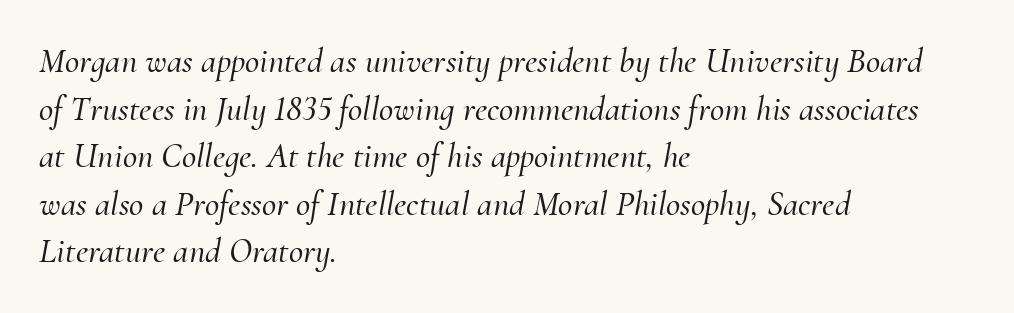
{"serif": "yes", "italic": "yes", "lean": "right", "slant_degrees": 10, "width": "normal", "stroke_contrast": "medium", "x_height": "small", "monospaced": "no", "underline": "no", "align": "left", "line_spacing": "normal", "line_spacing_ratio": 1.36, "letter_spacing": "normal", "letter_spacing_em": 0.0, "glyph_px": 35}
